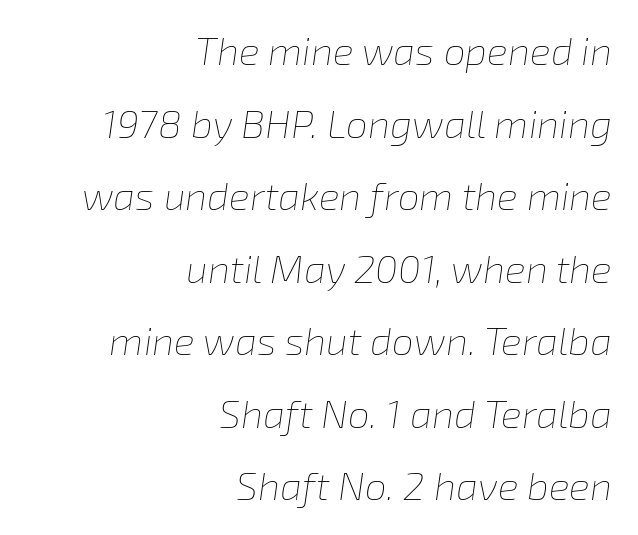
Q: Is the text bold? A: No.
Q: Is the text italic (slanted)? A: Yes, it leans right by about 8 degrees.
Q: Is the text underlined? A: No.
Q: How is the paragraph aligned? A: Right-aligned.
Q: Is the spacing between letters normal or unusually wide? A: Normal.
Q: Width (condensed, normal, or wide)? A: Normal.
Q: Stroke contrast? A: Low.
Q: x-height? A: Medium.
Q: Monospaced? A: No.
